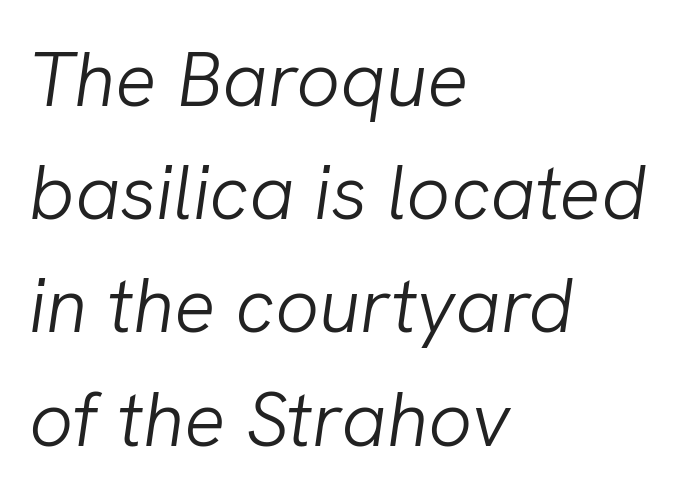
The image shows 77 px light type, italic (leaning right); set left-aligned, normal line spacing (1.47x), normal letter spacing, not underlined; low stroke contrast and a medium x-height.
